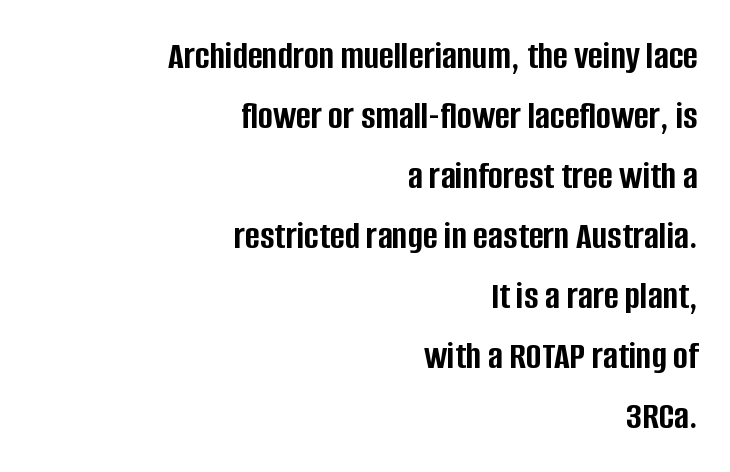
{"serif": "no", "italic": "no", "bold": "yes", "weight": "semibold", "width": "condensed", "stroke_contrast": "low", "x_height": "large", "monospaced": "no", "underline": "no", "align": "right", "line_spacing": "normal", "line_spacing_ratio": 1.5, "letter_spacing": "normal", "letter_spacing_em": 0.0, "glyph_px": 40}
